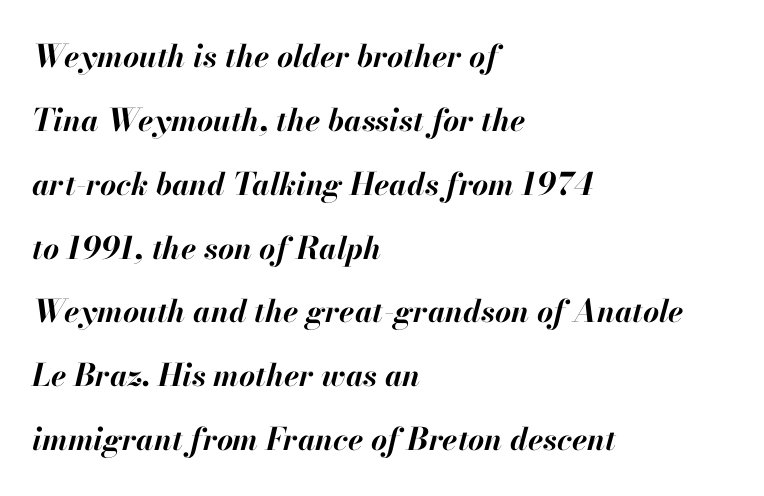
Q: Is the text bold? A: Yes.
Q: Is the text italic (slanted)? A: Yes, it leans right by about 13 degrees.
Q: Is the text underlined? A: No.
Q: How is the paragraph aligned? A: Left-aligned.
Q: Is the spacing between letters normal or unusually wide? A: Normal.
Q: Is the spacing between lines tight, normal or loose? A: Loose.
Q: Width (condensed, normal, or wide)? A: Normal.
Q: Stroke contrast? A: High.
Q: x-height? A: Small.
Q: Monospaced? A: No.
